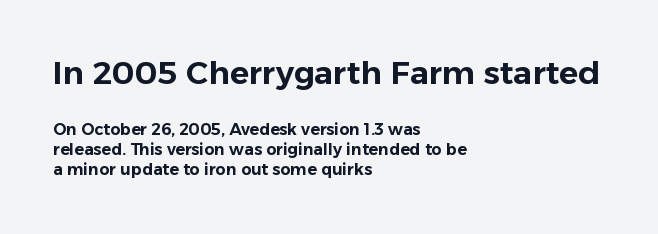
The image shows 32 px sans-serif type, upright; set left-aligned, normal line spacing (1.26x), normal letter spacing, not underlined; the first (top) block is 2.0x larger; low stroke contrast and a medium x-height.
